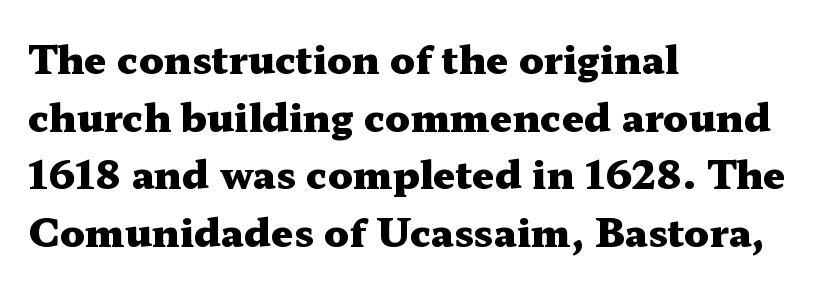
The image shows 39 px heavy, wide serif type, upright; set left-aligned, normal line spacing (1.48x), normal letter spacing, not underlined; medium stroke contrast and a medium x-height.
